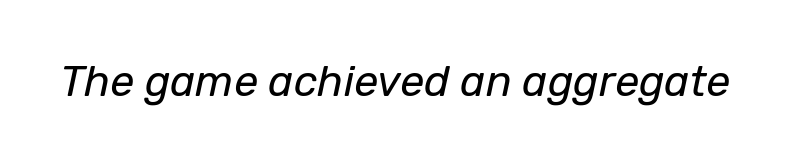
Spacing verdict: proportional, widths tailored to each character. If you drew a line through each stem, it would be angled. The letterforms sit shoulder to shoulder at normal distance. Beneath every word, the page is bare.
